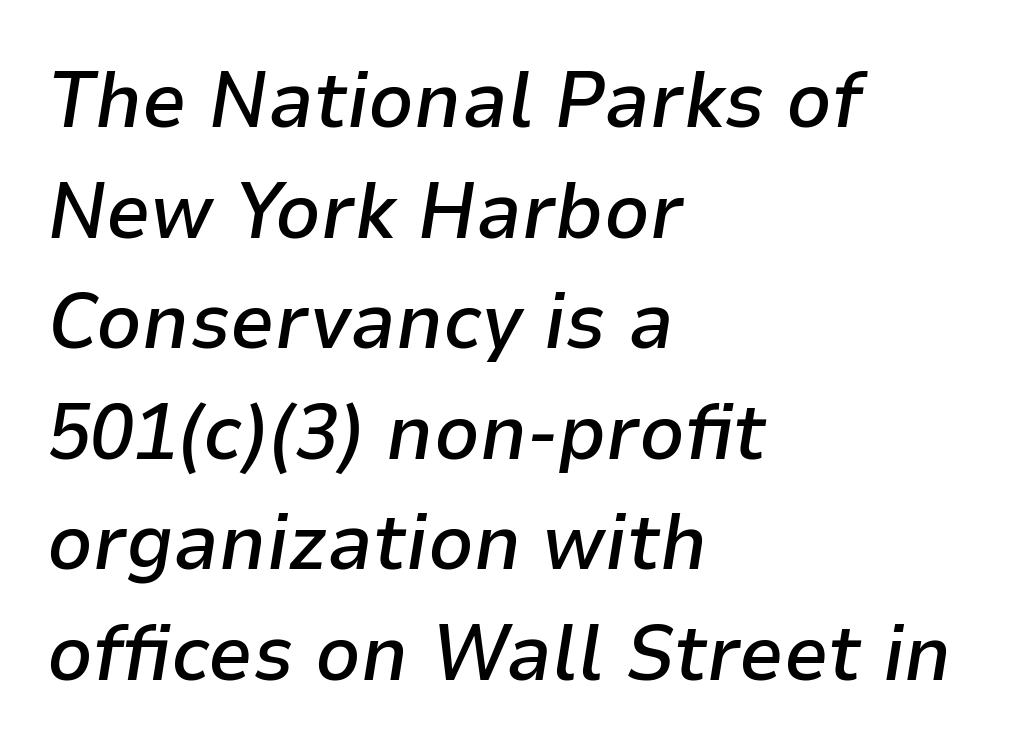
Q: Is the text bold? A: Semi-bold.
Q: Is the text italic (slanted)? A: Yes, it leans right by about 9 degrees.
Q: Is the text underlined? A: No.
Q: How is the paragraph aligned? A: Left-aligned.
Q: Is the spacing between letters normal or unusually wide? A: Normal.
Q: Is the spacing between lines tight, normal or loose? A: Normal.
Q: Width (condensed, normal, or wide)? A: Normal.
Q: Stroke contrast? A: Low.
Q: x-height? A: Medium.
Q: Monospaced? A: No.
